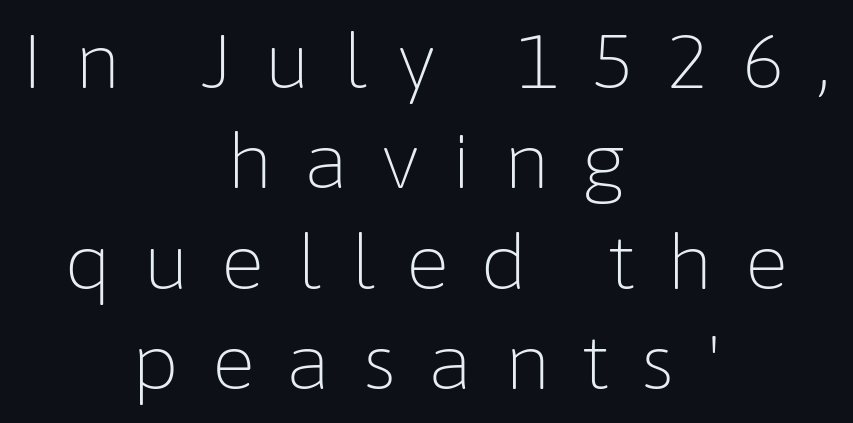
Q: Is the text bold? A: No.
Q: Is the text italic (slanted)? A: No, it is upright.
Q: Is the typeface a serif or a sans-serif typeface? A: Sans-serif.
Q: Is the text underlined? A: No.
Q: How is the paragraph aligned? A: Centered.
Q: Is the spacing between letters normal or unusually wide? A: Unusually wide.
Q: Is the spacing between lines tight, normal or loose? A: Normal.
Q: Width (condensed, normal, or wide)? A: Normal.
Q: Stroke contrast? A: Low.
Q: x-height? A: Medium.
Q: Monospaced? A: No.
